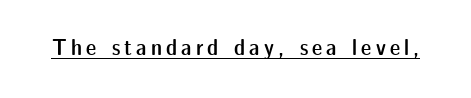
The image shows 23 px text type, upright; set underlined.
